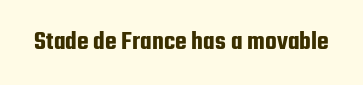
This rendering leaves character spacing at its baseline value. Has an underline been added? It has not. No italicization has been applied; the sample stays upright.
